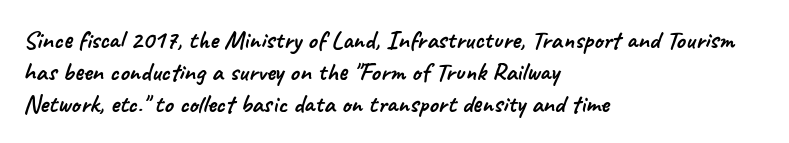
Q: Is the text underlined? A: No.
Q: How is the paragraph aligned? A: Left-aligned.
Q: Is the spacing between letters normal or unusually wide? A: Normal.
